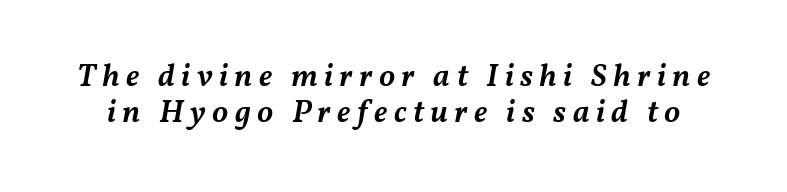
Q: Is the text bold? A: Semi-bold.
Q: Is the text italic (slanted)? A: Yes, it leans right by about 11 degrees.
Q: Is the text underlined? A: No.
Q: Is the spacing between letters normal or unusually wide? A: Unusually wide.
Q: Is the spacing between lines tight, normal or loose? A: Tight.
Q: Width (condensed, normal, or wide)? A: Normal.
Q: Stroke contrast? A: Medium.
Q: x-height? A: Medium.
Q: Monospaced? A: No.
